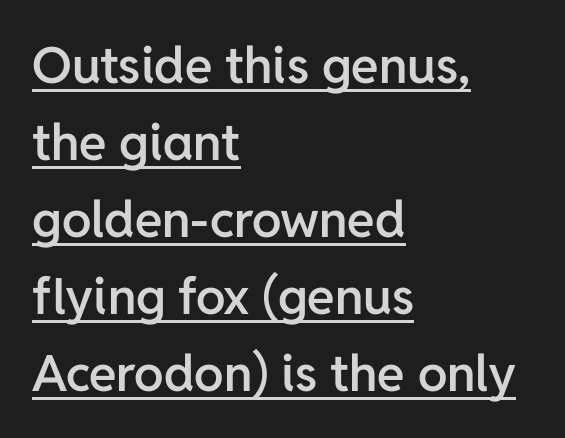
Q: Is the text bold? A: Semi-bold.
Q: Is the text italic (slanted)? A: No, it is upright.
Q: Is the typeface a serif or a sans-serif typeface? A: Sans-serif.
Q: Is the text underlined? A: Yes.
Q: How is the paragraph aligned? A: Left-aligned.
Q: Is the spacing between letters normal or unusually wide? A: Normal.
Q: Is the spacing between lines tight, normal or loose? A: Normal.
Q: Width (condensed, normal, or wide)? A: Normal.
Q: Stroke contrast? A: Low.
Q: x-height? A: Medium.
Q: Monospaced? A: No.
